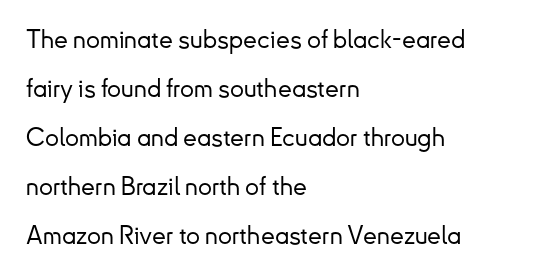
The image shows 25 px text type, upright; set left-aligned, loose line spacing (1.96x), normal letter spacing, not underlined.
